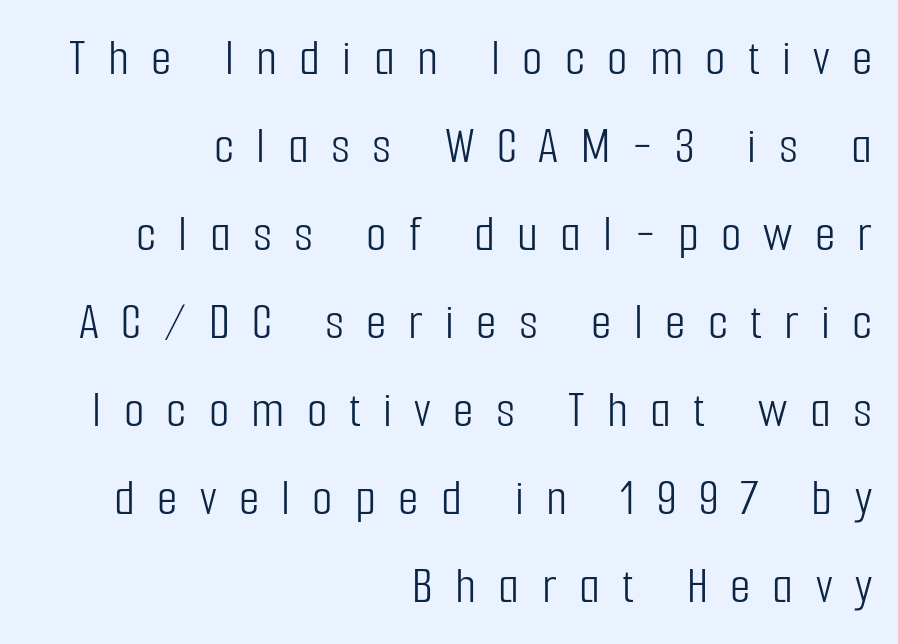
The image shows 53 px light, condensed sans-serif type, upright; set right-aligned, normal line spacing (1.66x), unusually wide letter spacing (+0.42 em), not underlined; low stroke contrast and a medium x-height.
